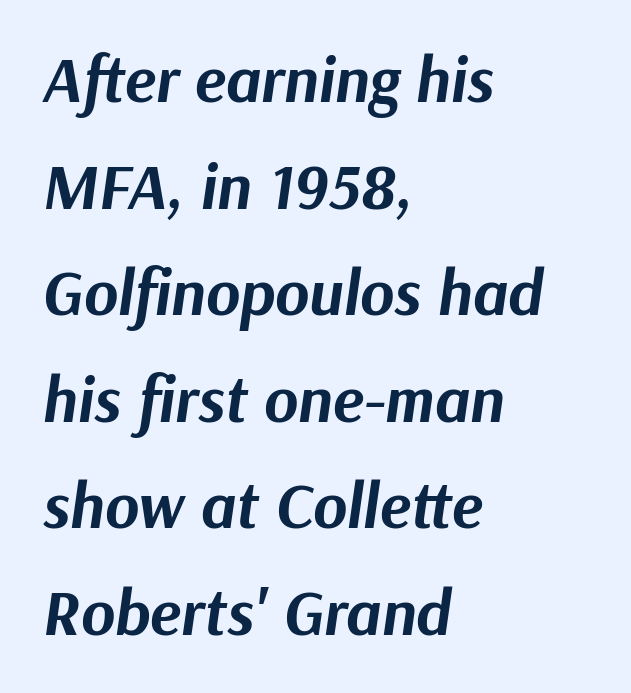
The image shows 65 px bold type, italic (leaning right); set left-aligned, normal line spacing (1.64x), normal letter spacing, not underlined; medium stroke contrast and a medium x-height.
